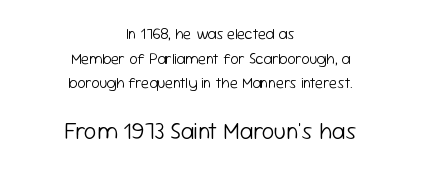
Q: Is the text bold? A: No.
Q: Is the text italic (slanted)? A: No, it is upright.
Q: Is the text underlined? A: No.
Q: How is the paragraph aligned? A: Centered.
Q: Is the spacing between letters normal or unusually wide? A: Normal.
Q: Is the spacing between lines tight, normal or loose? A: Normal.
Q: Which block of text is set in a larger size, the first (top) or the second (bottom)? A: The second (bottom) one.
